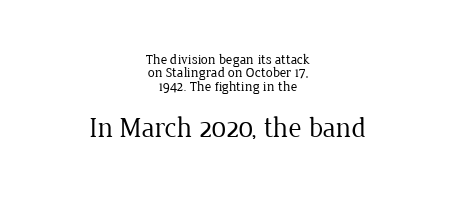
Weight class: somewhere from thin through regular. In terms of letterspacing, this is plain default setting. Scale increases going downward across the two blocks. Unlike italic type, these characters show no tilt at all. Proportional: the letters do not fall into vertical columns. The lines are quadded center.
